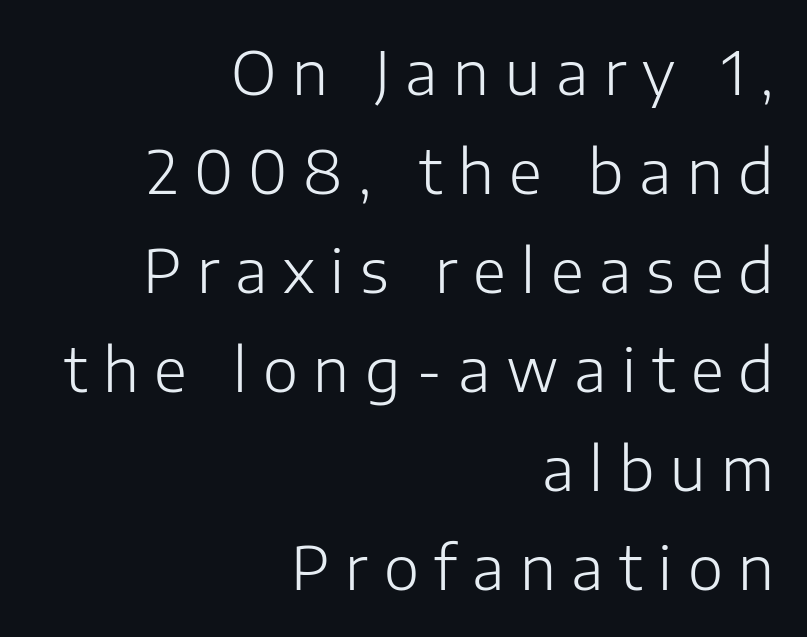
Q: Is the text bold? A: No.
Q: Is the text italic (slanted)? A: No, it is upright.
Q: Is the typeface a serif or a sans-serif typeface? A: Sans-serif.
Q: Is the text underlined? A: No.
Q: How is the paragraph aligned? A: Right-aligned.
Q: Is the spacing between letters normal or unusually wide? A: Unusually wide.
Q: Is the spacing between lines tight, normal or loose? A: Normal.
Q: Width (condensed, normal, or wide)? A: Normal.
Q: Stroke contrast? A: Low.
Q: x-height? A: Medium.
Q: Monospaced? A: No.
